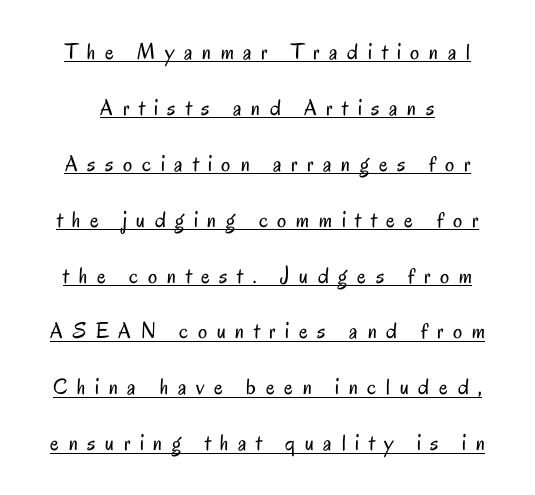
The weight tops out at a normal text grade. The rendering uses a large line-height, opening up the rows. Glance below the letters and you will spot a drawn line. In terms of posture, this sample is upright. You could only call the tracking loose — the letters float apart.
